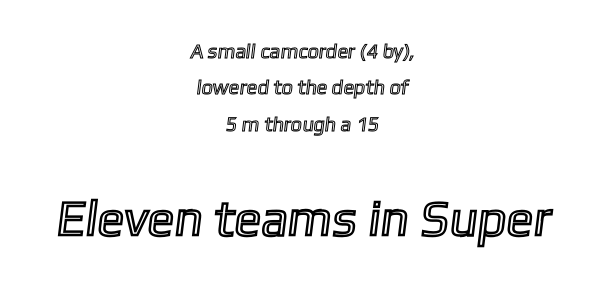
Look at the glyph heights: the lower group is clearly the bigger setting. Character widths vary here, with narrow letters taking less room than wide ones. The space directly below the letters is spotless. The passage shown has conventional tracking throughout. Teacher's note: observe the equal gaps on both sides — that is centered alignment.
